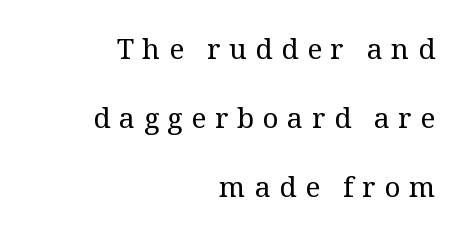
{"serif": "yes", "italic": "no", "bold": "no", "weight": "regular", "width": "normal", "stroke_contrast": "medium", "x_height": "medium", "monospaced": "no", "underline": "no", "align": "right", "line_spacing": "loose", "line_spacing_ratio": 2.46, "letter_spacing": "wide", "letter_spacing_em": 0.31, "glyph_px": 28}
